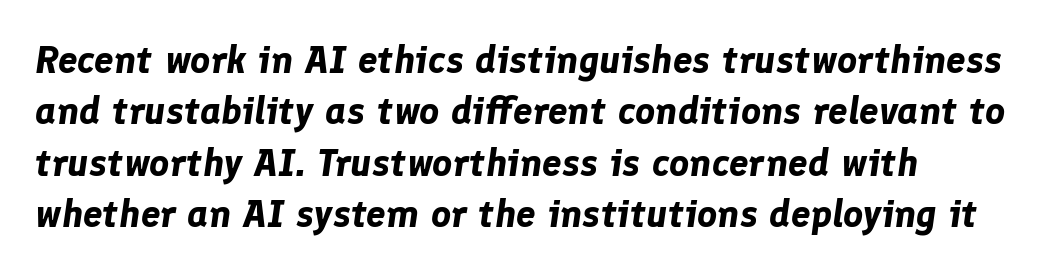
The image shows 39 px bold type, italic (leaning right); set normal line spacing (1.32x), normal letter spacing, not underlined; low stroke contrast and a medium x-height.
